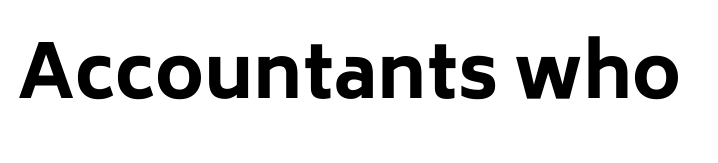
The image shows 73 px bold sans-serif type, upright; set normal letter spacing, not underlined; low stroke contrast and a medium x-height.
